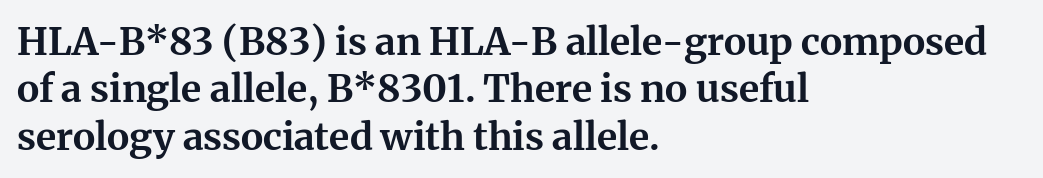
The image shows 38 px bold serif type, upright; set left-aligned, normal line spacing (1.25x), normal letter spacing, not underlined; medium stroke contrast and a medium x-height.
